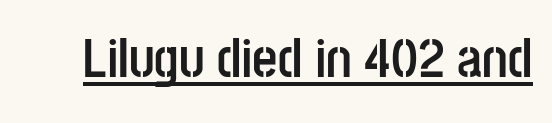
{"serif": "no", "italic": "no", "bold": "yes", "weight": "semibold", "width": "condensed", "stroke_contrast": "low", "x_height": "large", "monospaced": "no", "underline": "yes", "letter_spacing": "normal", "letter_spacing_em": 0.0, "glyph_px": 55}
